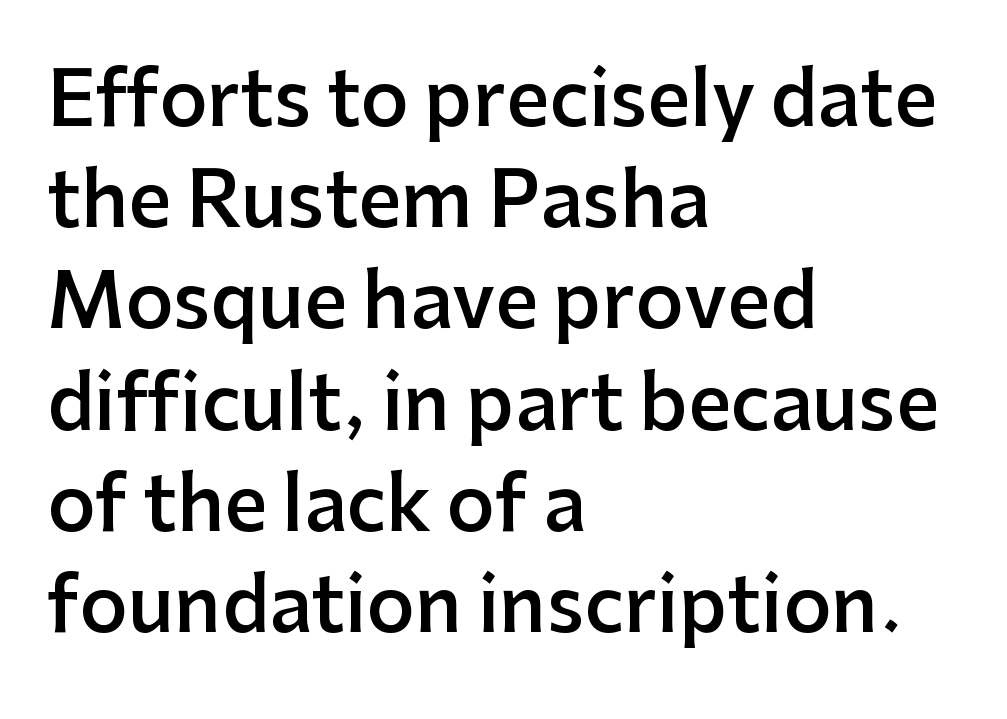
In terms of leading, this rendering sits right in the middle. Nope, no serifs anywhere on these letters. Here the glyphs are tracked normally, forming tight word shapes. The type sits square on the baseline with zero lean. Layout note: lines flush left. Note the varied advance widths — an 'i' is clearly narrower than an 'm'.
